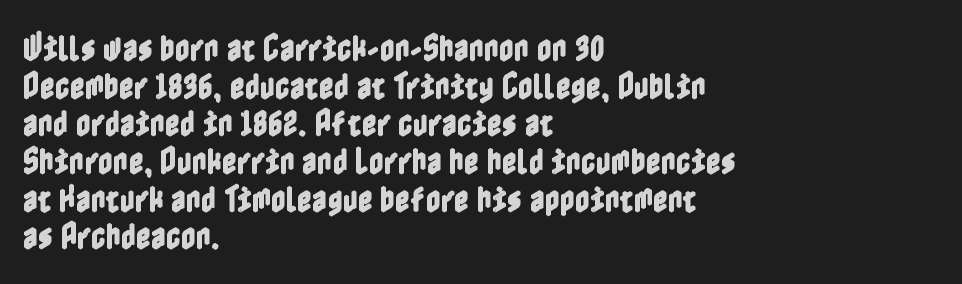
The image shows 29 px condensed type, upright; set left-aligned, normal line spacing (1.3x), normal letter spacing, not underlined; a medium x-height.
